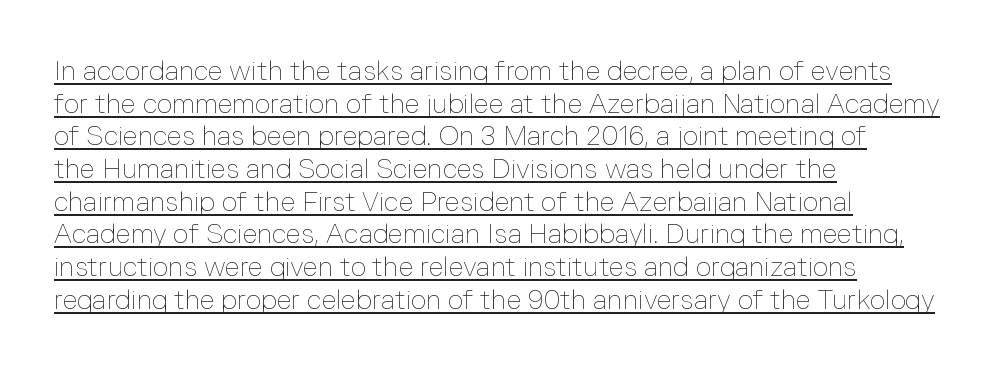
{"italic": "no", "bold": "no", "underline": "yes", "align": "left", "line_spacing_ratio": 1.21, "letter_spacing": "normal", "letter_spacing_em": 0.0, "glyph_px": 27}
